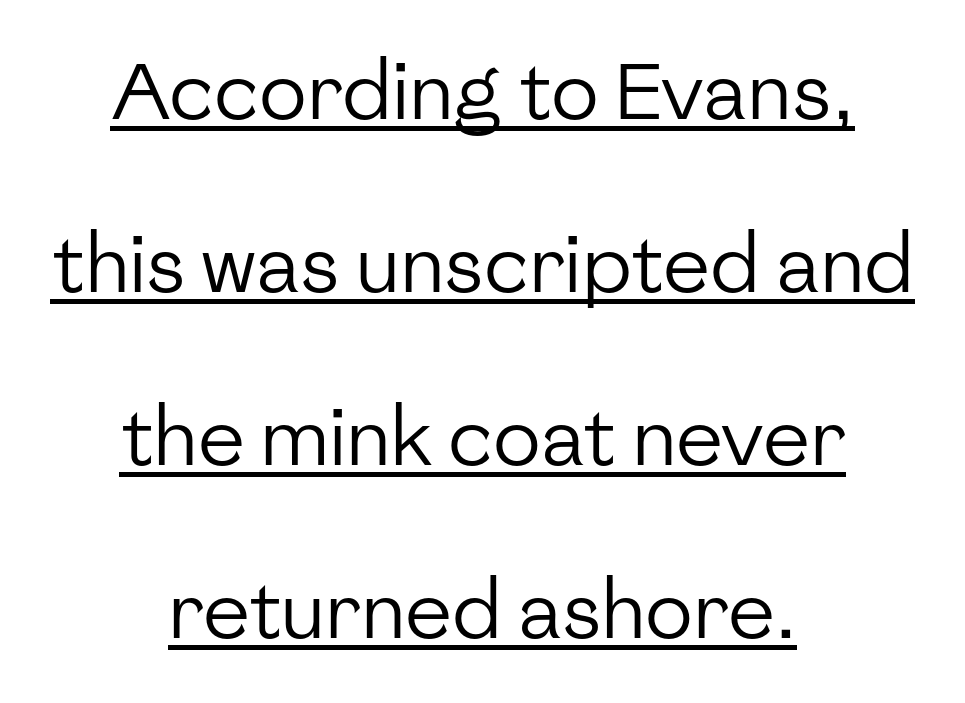
The type sits square on the baseline with zero lean. The characters display no serif detailing; their extremities are plain. Nobody touched the tracking dial on this one. A typesetter would call this proportional, since set widths differ per character.
